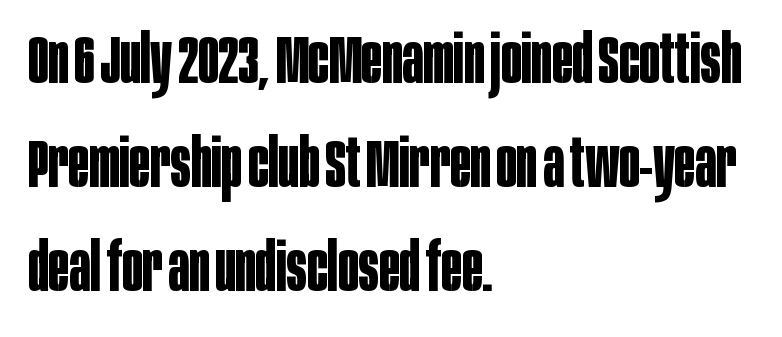
Q: Is the text bold? A: Yes.
Q: Is the text italic (slanted)? A: No, it is upright.
Q: Is the typeface a serif or a sans-serif typeface? A: Sans-serif.
Q: Is the text underlined? A: No.
Q: How is the paragraph aligned? A: Left-aligned.
Q: Is the spacing between letters normal or unusually wide? A: Normal.
Q: Is the spacing between lines tight, normal or loose? A: Normal.
Q: Width (condensed, normal, or wide)? A: Condensed.
Q: Stroke contrast? A: Low.
Q: x-height? A: Large.
Q: Monospaced? A: No.
